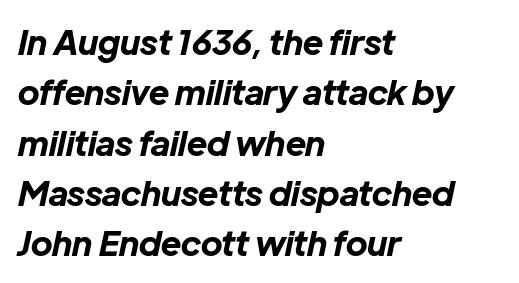
Caption: bold face, heavy strokes. Characters follow at the spacing the type designer built in. These lines are rendered in a variable-pitch font. Horizontal alignment here is leftward, the default for most running prose.
